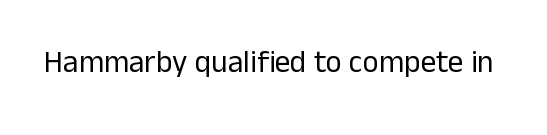
Varying glyph widths throughout — classic text-font behaviour. This sample uses plain, unmodified letter spacing. Nobody drew a line under any word here. Summary of weight: not heavy and not bold.
